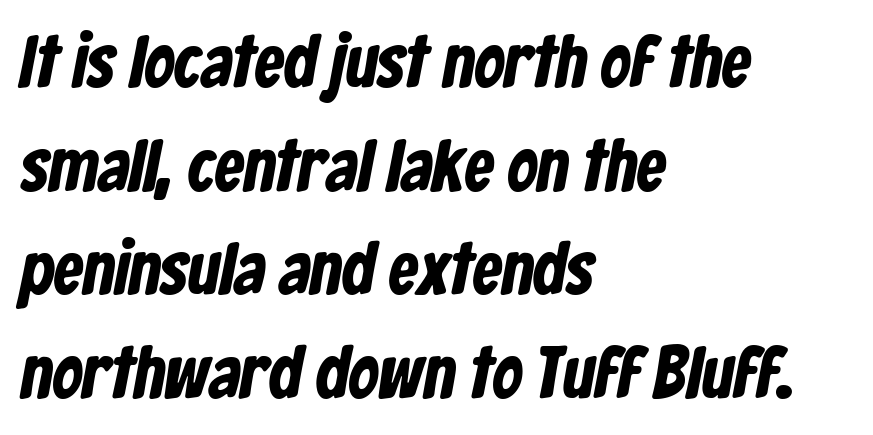
The image shows 74 px condensed sans-serif type; set left-aligned, normal line spacing (1.4x), normal letter spacing, not underlined; low stroke contrast and a medium x-height.
